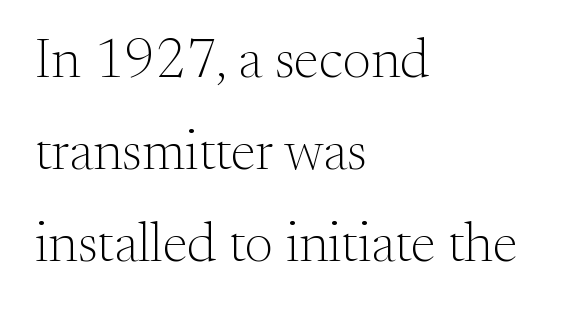
A typesetter would call this zero additional tracking. Quick note: underline off. Vertical strokes here are truly vertical. One glance says typical: line gaps are just what's usual. Each letter keeps its own natural width here, so spacing adapts to shape.
